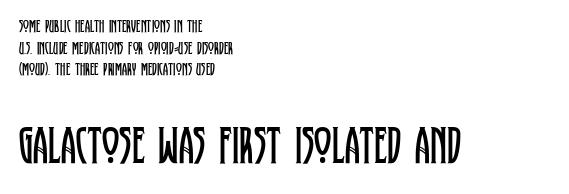
The words here are not underlined. The letters stand upright; this is a roman face. The strokes are not fattened; the text isn't bold. Size hierarchy here favors the trailing block over the leading one.
